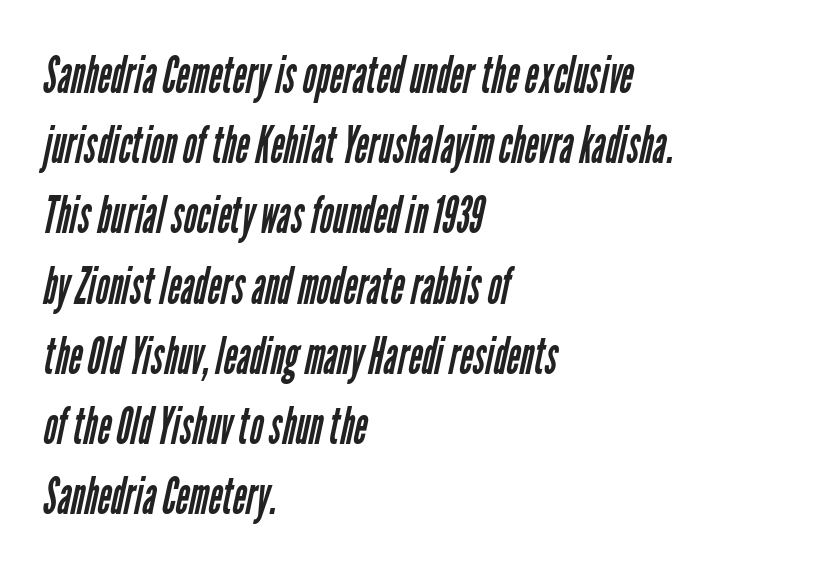
{"serif": "no", "bold": "no", "weight": "regular", "width": "condensed", "stroke_contrast": "low", "x_height": "medium", "monospaced": "no", "underline": "no", "align": "left", "line_spacing": "normal", "line_spacing_ratio": 1.35, "letter_spacing": "normal", "letter_spacing_em": 0.0, "glyph_px": 52}
